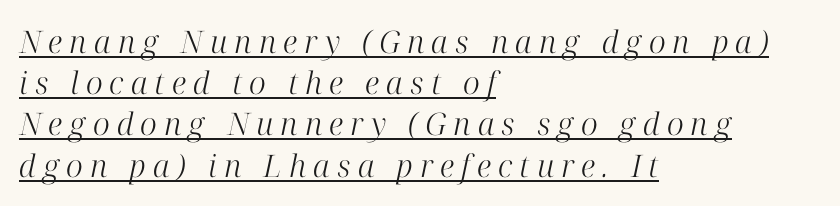
{"serif": "yes", "italic": "yes", "lean": "right", "slant_degrees": 12, "bold": "no", "weight": "light", "width": "normal", "stroke_contrast": "high", "x_height": "medium", "monospaced": "no", "underline": "yes", "align": "left", "line_spacing": "normal", "line_spacing_ratio": 1.33, "letter_spacing": "wide", "letter_spacing_em": 0.23, "glyph_px": 31}
